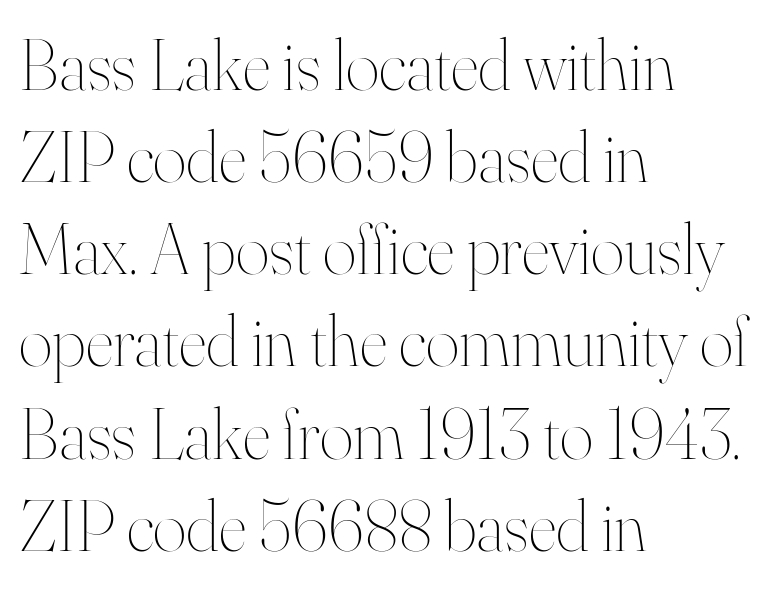
{"italic": "no", "bold": "no", "weight": "thin", "width": "normal", "stroke_contrast": "high", "x_height": "small", "monospaced": "no", "underline": "no", "align": "left", "line_spacing": "normal", "line_spacing_ratio": 1.28, "letter_spacing": "normal", "letter_spacing_em": 0.0, "glyph_px": 72}
